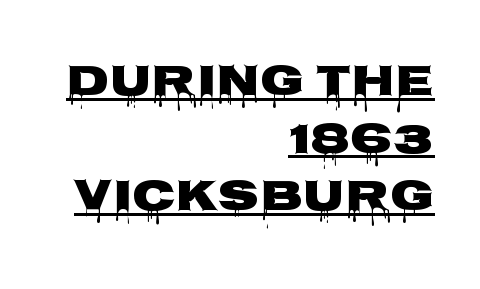
The image shows 45 px heavy, wide sans-serif type, upright; set right-aligned, normal line spacing (1.28x), normal letter spacing, underlined; low stroke contrast and a large x-height.
